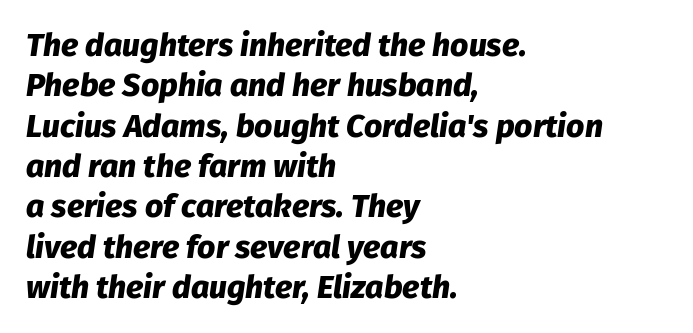
Q: Is the text bold? A: Yes.
Q: Is the text italic (slanted)? A: Yes, it leans right by about 8 degrees.
Q: Is the text underlined? A: No.
Q: How is the paragraph aligned? A: Left-aligned.
Q: Is the spacing between letters normal or unusually wide? A: Normal.
Q: Is the spacing between lines tight, normal or loose? A: Normal.
Q: Width (condensed, normal, or wide)? A: Normal.
Q: Stroke contrast? A: Low.
Q: x-height? A: Medium.
Q: Monospaced? A: No.
